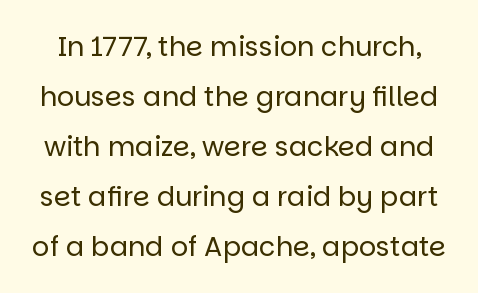
The specimen omits any rule beneath the text block's lines. Letters have the restrained weight of plain body copy at most. Here the glyphs are tracked normally, forming tight word shapes. Posture: upright roman.
